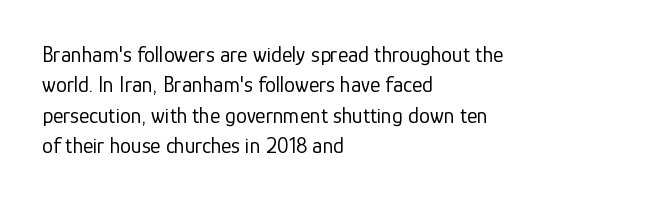
The image shows 22 px text type, upright; set left-aligned, normal line spacing (1.38x), normal letter spacing, not underlined.
